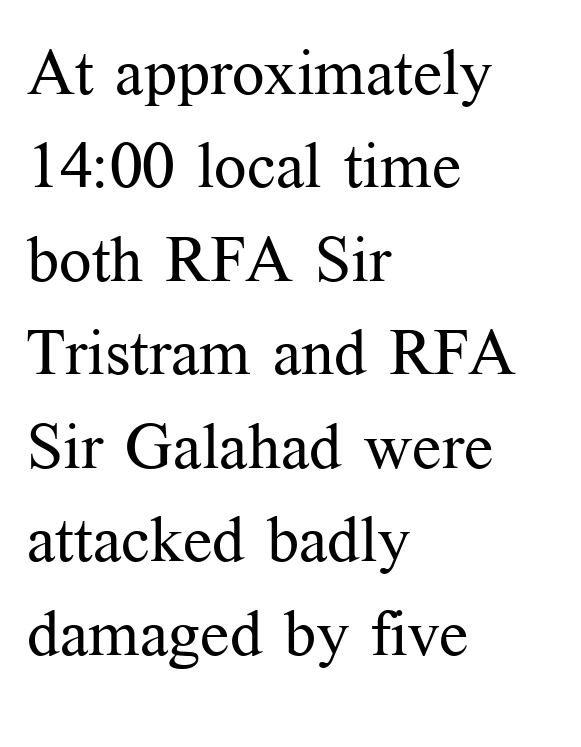
Glyph-to-glyph distance matches everyday printed text. Type without underlining. Letters have the restrained weight of plain body copy at most. The specimen reads as upright at a glance. Each letter's strokes conclude with small projecting serifs.
